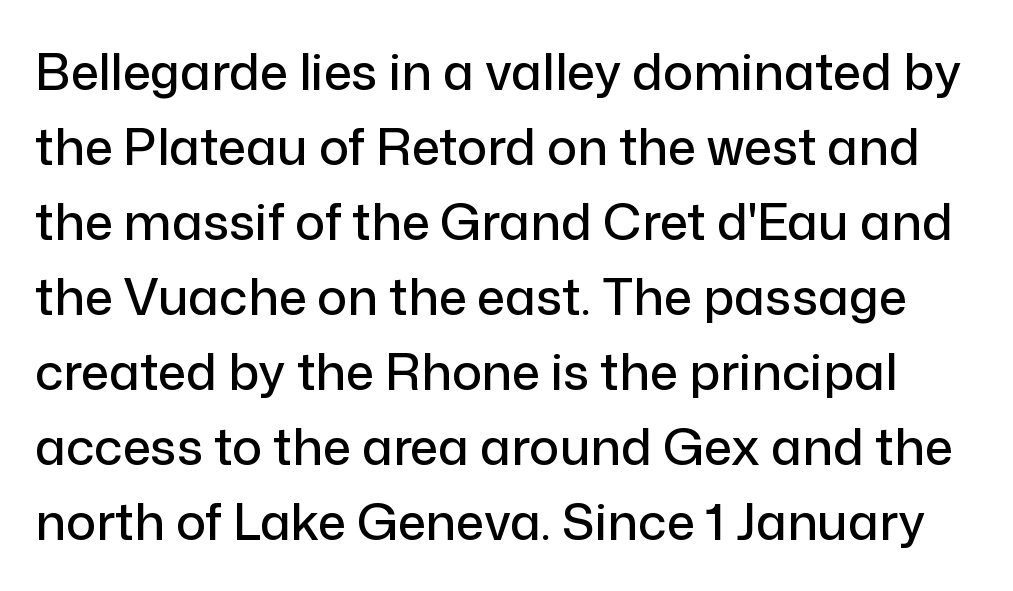
{"serif": "no", "italic": "no", "width": "normal", "stroke_contrast": "low", "x_height": "medium", "monospaced": "no", "underline": "no", "line_spacing": "normal", "line_spacing_ratio": 1.5, "letter_spacing": "normal", "letter_spacing_em": 0.0, "glyph_px": 50}
